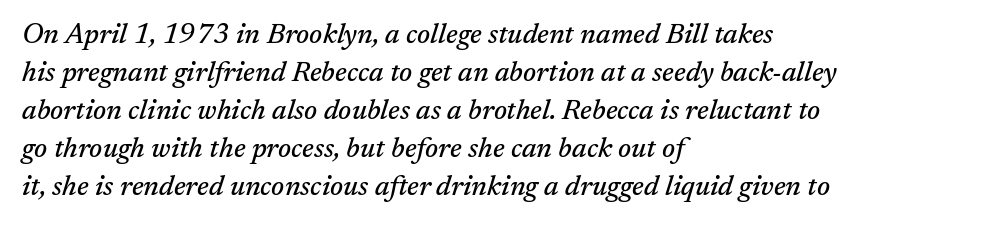
{"serif": "yes", "italic": "yes", "lean": "right", "slant_degrees": 17, "width": "normal", "stroke_contrast": "medium", "x_height": "medium", "monospaced": "no", "underline": "no", "align": "left", "line_spacing": "normal", "line_spacing_ratio": 1.36, "letter_spacing": "normal", "letter_spacing_em": 0.0, "glyph_px": 28}
